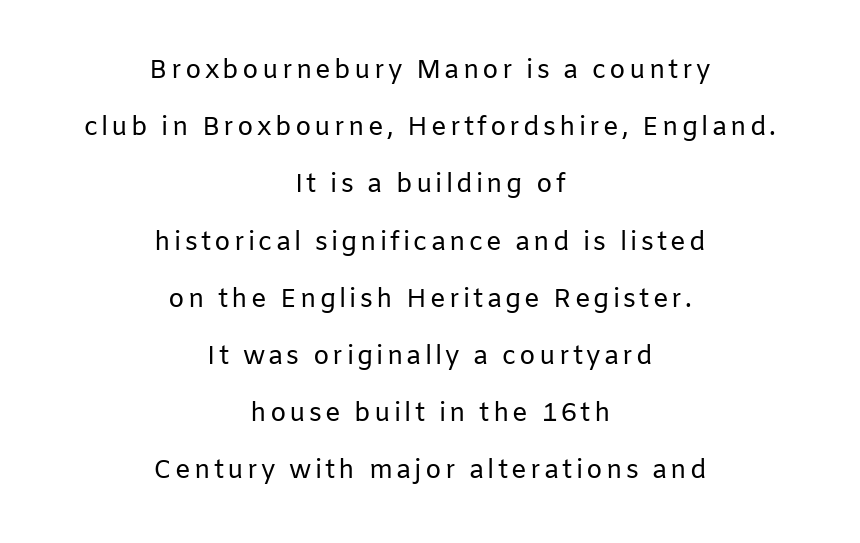
{"italic": "no", "bold": "no", "underline": "no", "align": "center", "line_spacing": "loose", "line_spacing_ratio": 2.2, "glyph_px": 26}
